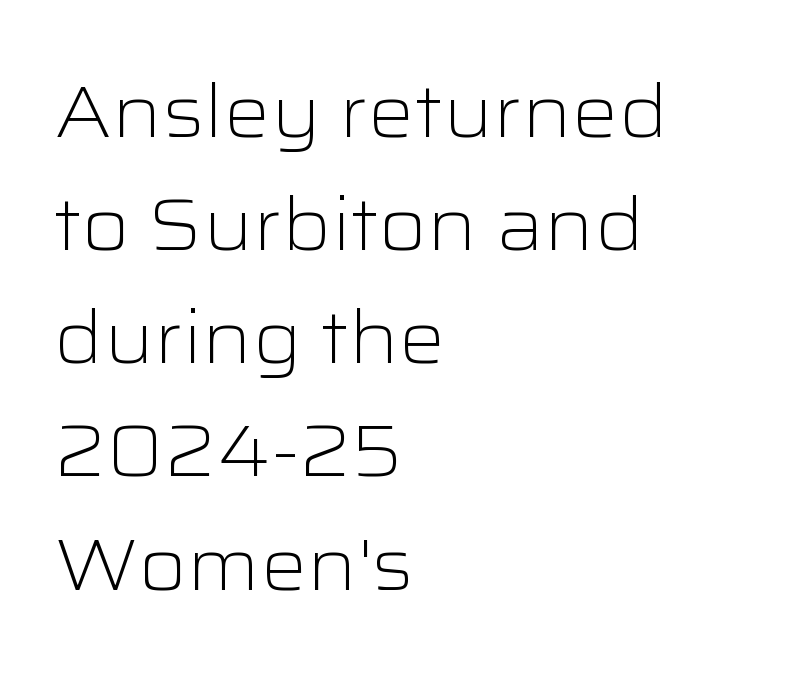
The image shows 73 px light, wide sans-serif type, upright; set left-aligned, normal line spacing (1.55x), normal letter spacing, not underlined; low stroke contrast and a medium x-height.
